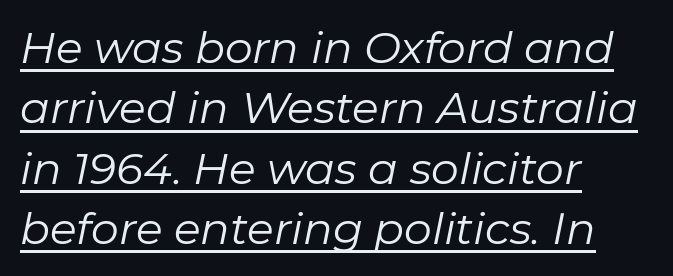
Q: Is the text bold? A: No.
Q: Is the text italic (slanted)? A: Yes, it leans right by about 11 degrees.
Q: Is the text underlined? A: Yes.
Q: How is the paragraph aligned? A: Left-aligned.
Q: Is the spacing between letters normal or unusually wide? A: Normal.
Q: Is the spacing between lines tight, normal or loose? A: Normal.
Q: Width (condensed, normal, or wide)? A: Normal.
Q: Stroke contrast? A: Low.
Q: x-height? A: Medium.
Q: Monospaced? A: No.
